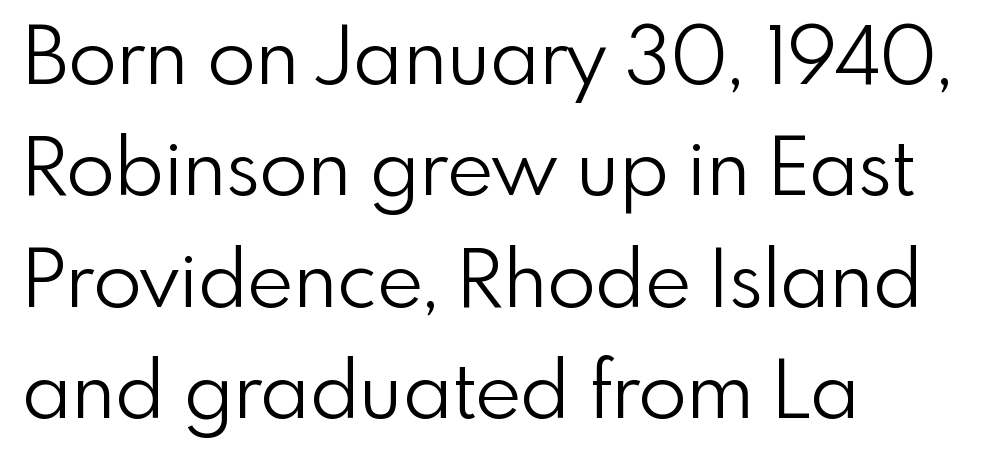
The image shows 79 px light sans-serif type, upright; set left-aligned, normal line spacing (1.41x), normal letter spacing, not underlined; low stroke contrast and a small x-height.
